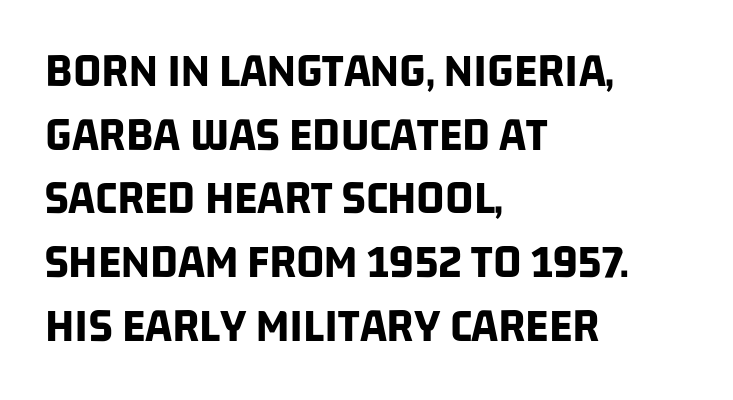
The passage shown is emphatically bold. Check under the words: just untouched page. Whoever set this chose a conventional vertical rhythm. Reading down the block, your eye returns to a fixed left position each line. Observe the ordinary spacing: letters are neighbours, not strangers.
